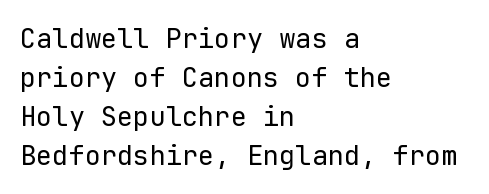
{"italic": "no", "bold": "no", "underline": "no", "align": "left", "line_spacing": "normal", "line_spacing_ratio": 1.44, "letter_spacing": "normal", "letter_spacing_em": 0.0, "glyph_px": 27}
